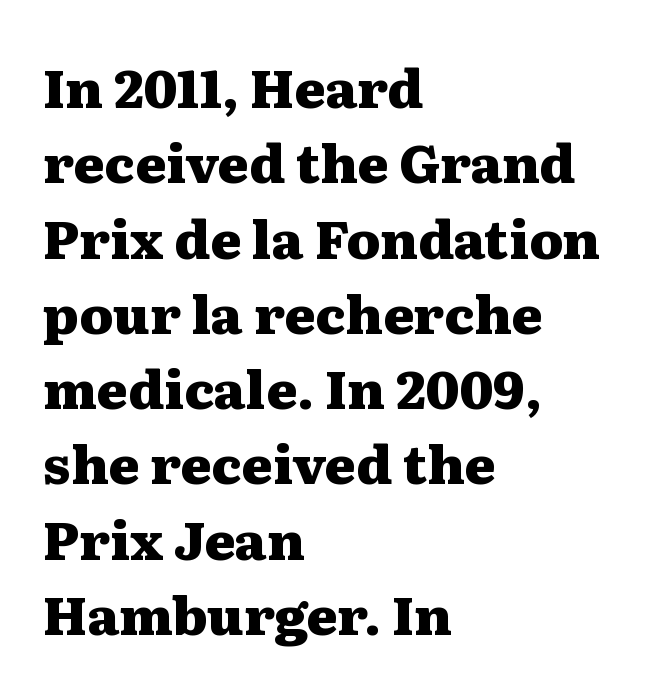
The image shows 53 px heavy, wide serif type, upright; set left-aligned, normal line spacing (1.42x), normal letter spacing, not underlined; medium stroke contrast and a medium x-height.
